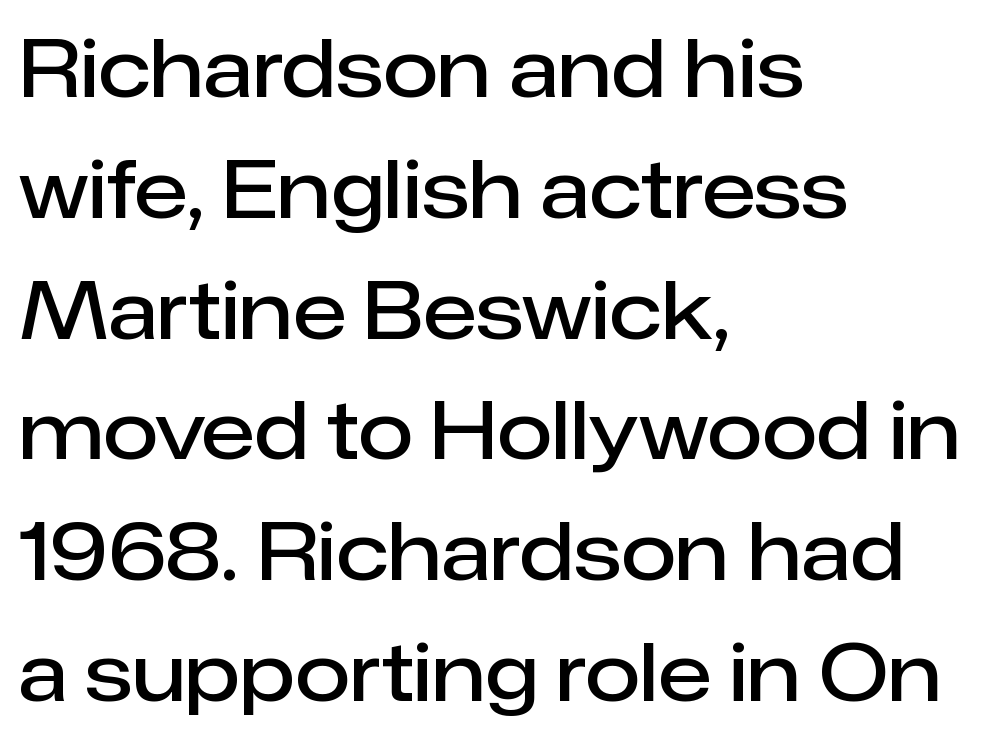
The image shows 80 px semibold sans-serif type, upright; set left-aligned, normal line spacing (1.51x), normal letter spacing, not underlined; low stroke contrast and a medium x-height.
